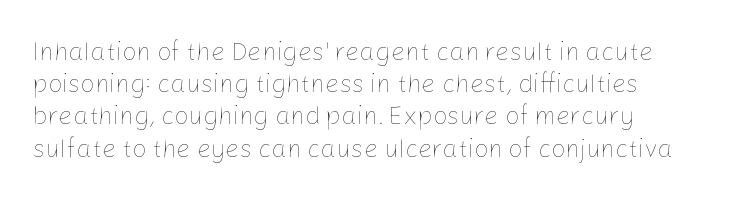
Q: Is the text bold? A: No.
Q: Is the text italic (slanted)? A: No, it is upright.
Q: Is the text underlined? A: No.
Q: How is the paragraph aligned? A: Left-aligned.
Q: Is the spacing between letters normal or unusually wide? A: Normal.
Q: Is the spacing between lines tight, normal or loose? A: Normal.
